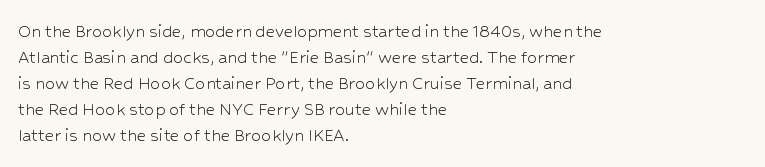
The image shows 20 px text type, upright; set left-aligned, normal line spacing (1.3x), normal letter spacing, not underlined.
